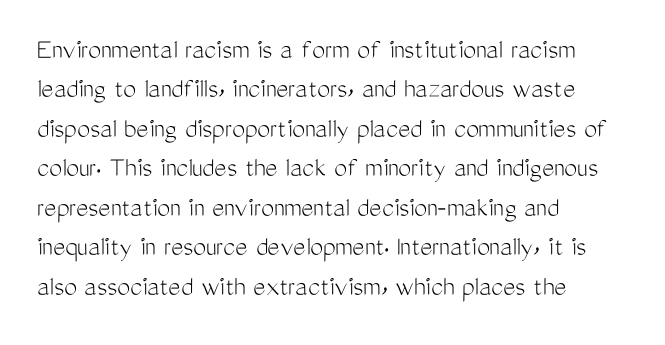
{"serif": "no", "italic": "no", "bold": "no", "weight": "light", "width": "condensed", "stroke_contrast": "medium", "x_height": "medium", "monospaced": "no", "underline": "no", "align": "left", "line_spacing": "normal", "line_spacing_ratio": 1.36, "letter_spacing": "normal", "letter_spacing_em": 0.0, "glyph_px": 29}
